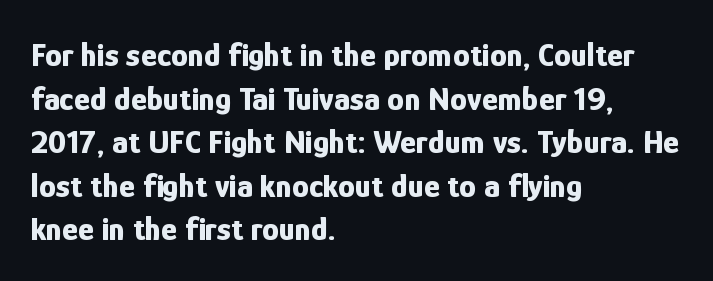
A clean baseline with only descenders dipping below it. Note the varied advance widths — an 'i' is clearly narrower than an 'm'. The typeface chosen for these lines omits serifs. Where is the straight margin? On the left.
